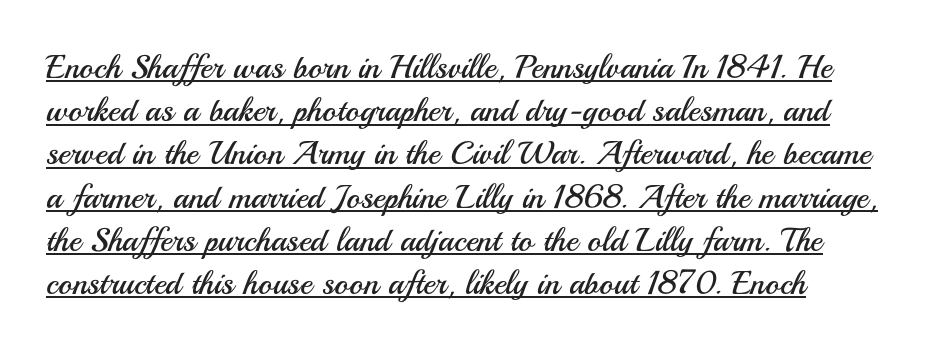
This is not heavy type; no bold has been used. The designer went with a sans here, leaving each stem footless. The rendering uses natural spacing where letterforms have individual widths. You could call the tracking neutral — neither tight nor loose. This sample carries an underscore along the baseline area.
